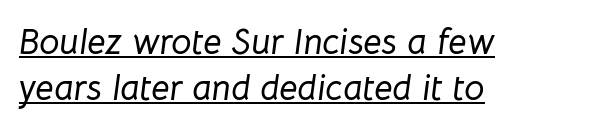
The image shows 36 px text type, italic (leaning right); set left-aligned, normal line spacing (1.28x), normal letter spacing, underlined; low stroke contrast and a medium x-height.
